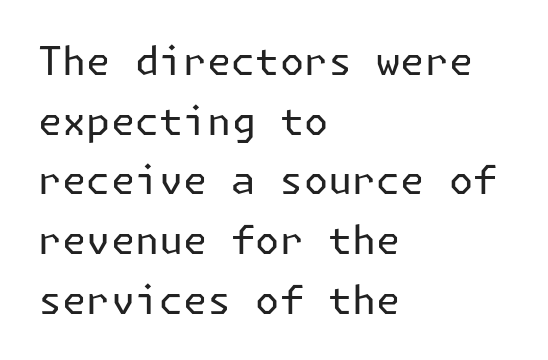
{"serif": "no", "italic": "no", "bold": "no", "weight": "regular", "width": "normal", "stroke_contrast": "low", "x_height": "medium", "underline": "no", "align": "left", "line_spacing": "normal", "line_spacing_ratio": 1.53, "letter_spacing": "normal", "letter_spacing_em": 0.0, "glyph_px": 39}
